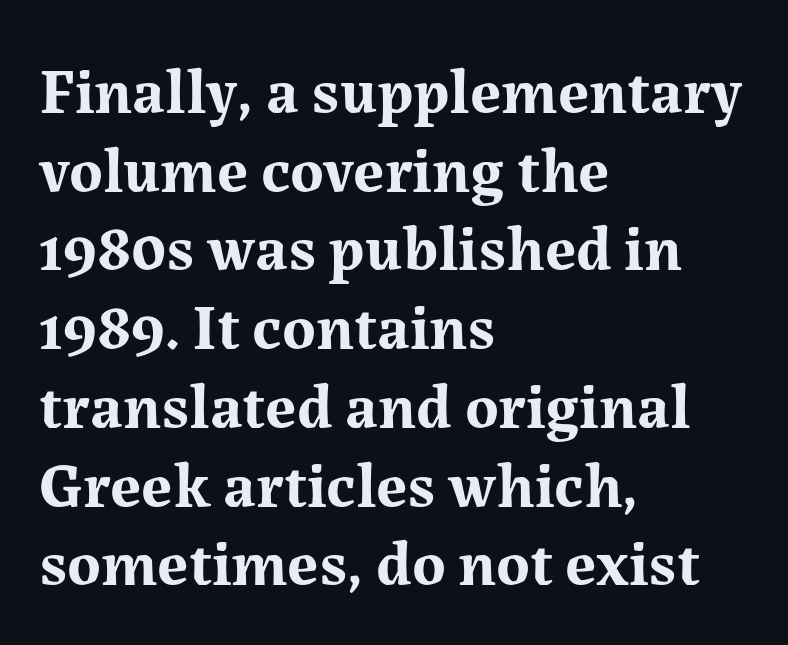
{"serif": "yes", "italic": "no", "bold": "yes", "weight": "bold", "width": "normal", "stroke_contrast": "medium", "x_height": "medium", "monospaced": "no", "underline": "no", "align": "left", "line_spacing_ratio": 1.23, "letter_spacing": "normal", "letter_spacing_em": 0.0, "glyph_px": 64}
